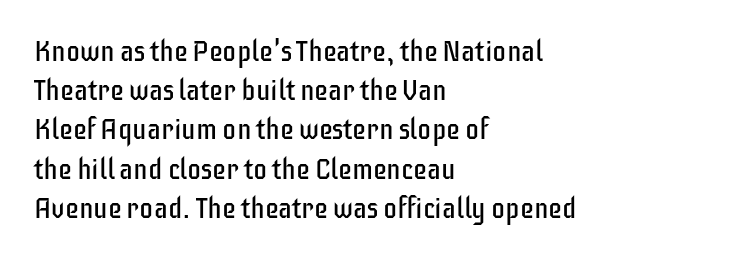
{"serif": "no", "italic": "no", "bold": "no", "weight": "regular", "width": "condensed", "stroke_contrast": "low", "x_height": "large", "monospaced": "no", "underline": "no", "align": "left", "line_spacing": "normal", "line_spacing_ratio": 1.4, "letter_spacing": "normal", "letter_spacing_em": 0.0, "glyph_px": 28}
